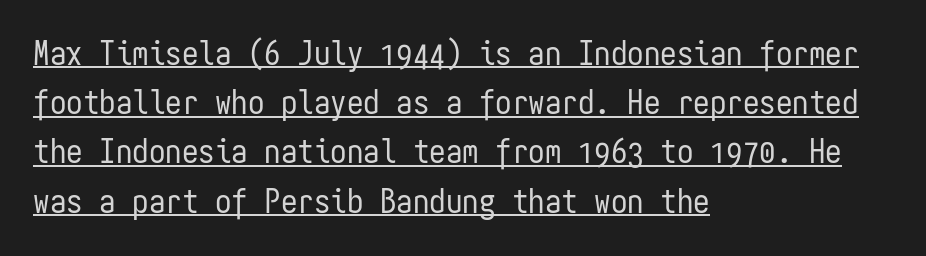
Q: Is the text bold? A: No.
Q: Is the text italic (slanted)? A: No, it is upright.
Q: Is the typeface a serif or a sans-serif typeface? A: Sans-serif.
Q: Is the text underlined? A: Yes.
Q: How is the paragraph aligned? A: Left-aligned.
Q: Is the spacing between letters normal or unusually wide? A: Normal.
Q: Is the spacing between lines tight, normal or loose? A: Normal.
Q: Width (condensed, normal, or wide)? A: Condensed.
Q: Stroke contrast? A: Low.
Q: x-height? A: Medium.
Q: Monospaced? A: Yes.
